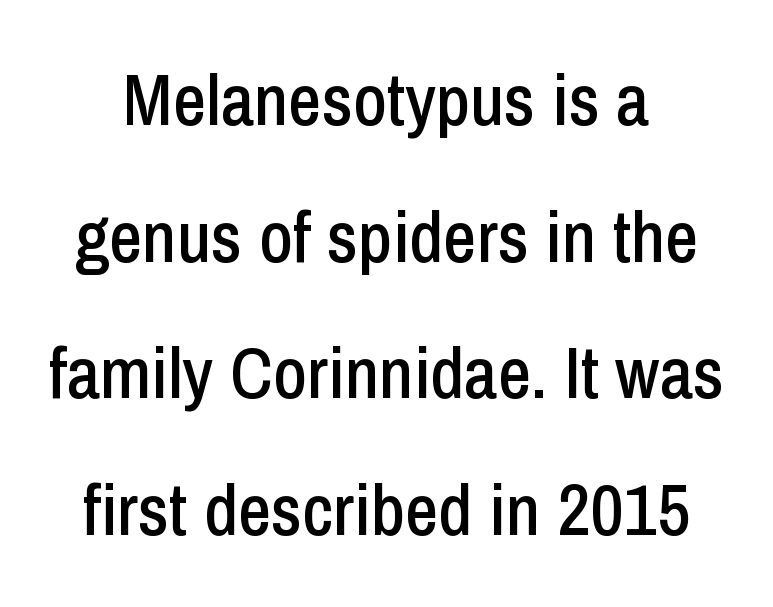
A sans-serif font was chosen for this passage. Letters rest on an invisible, unmarked baseline. Students, note that the glyphs here touch the page at normal intervals. The letters advance in unequal steps, a hallmark of proportional type. Does the lettering tilt? It doesn't — this is upright.
